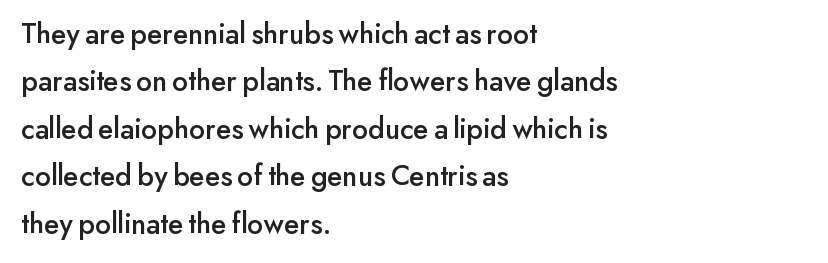
{"serif": "no", "italic": "no", "width": "normal", "stroke_contrast": "low", "x_height": "small", "monospaced": "no", "underline": "no", "align": "left", "line_spacing": "normal", "line_spacing_ratio": 1.58, "letter_spacing": "normal", "letter_spacing_em": 0.0, "glyph_px": 30}
